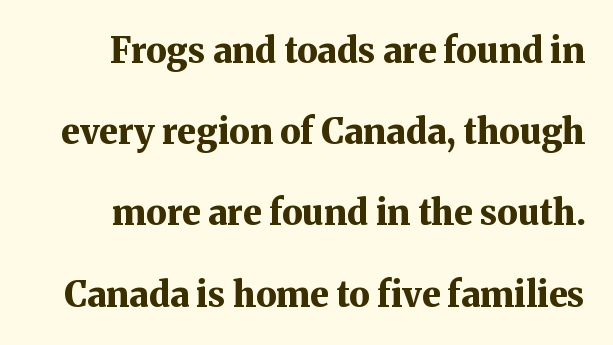
{"serif": "yes", "italic": "no", "bold": "yes", "weight": "bold", "width": "normal", "stroke_contrast": "medium", "x_height": "medium", "monospaced": "no", "underline": "no", "line_spacing": "loose", "line_spacing_ratio": 2.32, "letter_spacing": "normal", "letter_spacing_em": 0.0, "glyph_px": 35}
